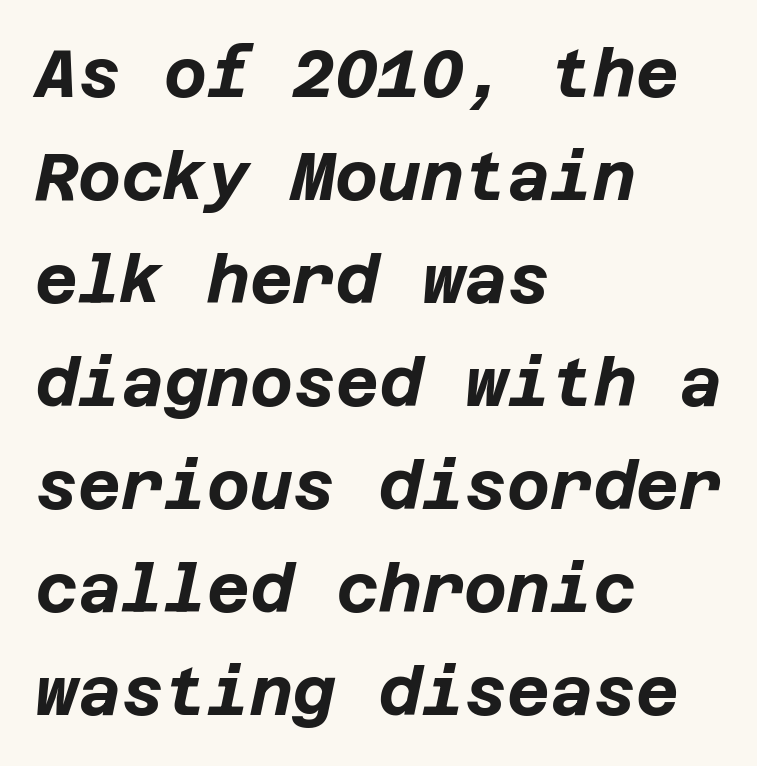
{"italic": "yes", "lean": "right", "slant_degrees": 12, "bold": "yes", "weight": "bold", "width": "normal", "stroke_contrast": "low", "x_height": "large", "underline": "no", "align": "left", "line_spacing": "normal", "line_spacing_ratio": 1.56, "letter_spacing": "normal", "letter_spacing_em": 0.0, "glyph_px": 66}
